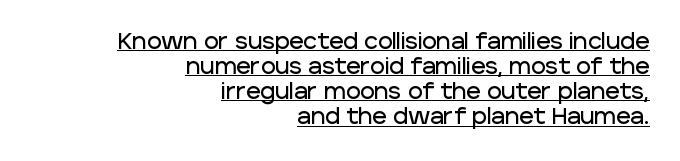
Q: Is the text italic (slanted)? A: No, it is upright.
Q: Is the text underlined? A: Yes.
Q: How is the paragraph aligned? A: Right-aligned.
Q: Is the spacing between letters normal or unusually wide? A: Normal.
Q: Is the spacing between lines tight, normal or loose? A: Tight.
